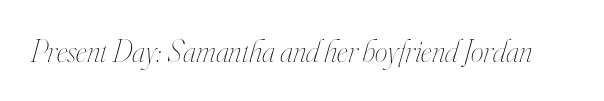
{"italic": "yes", "lean": "right", "slant_degrees": 16, "bold": "no", "weight": "thin", "width": "condensed", "stroke_contrast": "high", "x_height": "small", "monospaced": "no", "underline": "no", "letter_spacing": "normal", "letter_spacing_em": 0.0, "glyph_px": 32}
